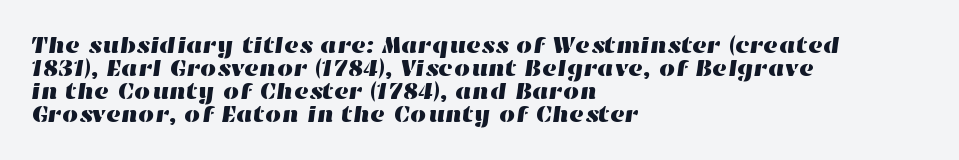
The image shows 23 px text type; set left-aligned, tight line spacing (1.0x), normal letter spacing, not underlined.
